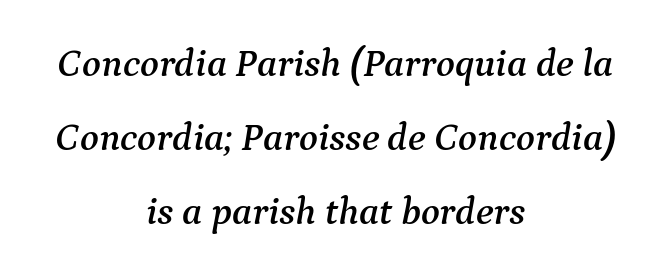
Q: Is the text italic (slanted)? A: Yes, it leans right by about 9 degrees.
Q: Is the typeface a serif or a sans-serif typeface? A: Serif.
Q: Is the text underlined? A: No.
Q: How is the paragraph aligned? A: Centered.
Q: Is the spacing between letters normal or unusually wide? A: Normal.
Q: Is the spacing between lines tight, normal or loose? A: Loose.
Q: Width (condensed, normal, or wide)? A: Normal.
Q: Stroke contrast? A: Medium.
Q: x-height? A: Medium.
Q: Monospaced? A: No.
